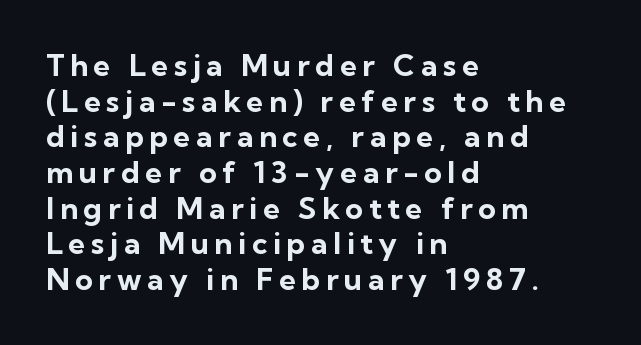
Each glyph is drawn with heavy, bold strokes. Anything drawn beneath the words? Only blank space. Regarding serifs, this sample does without them. The lettering holds an erect, upright posture throughout. The rendering uses natural spacing where letterforms have individual widths. Teacher's note: observe the even left margin — that is flush-left alignment.
